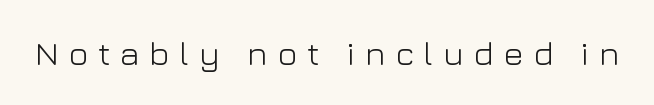
Q: Is the text bold? A: No.
Q: Is the text italic (slanted)? A: No, it is upright.
Q: Is the typeface a serif or a sans-serif typeface? A: Sans-serif.
Q: Is the text underlined? A: No.
Q: Is the spacing between letters normal or unusually wide? A: Unusually wide.
Q: Width (condensed, normal, or wide)? A: Normal.
Q: Stroke contrast? A: Low.
Q: x-height? A: Medium.
Q: Monospaced? A: No.
